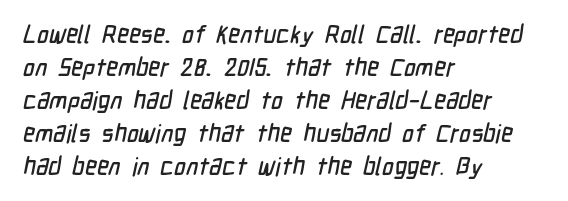
Q: Is the text underlined? A: No.
Q: How is the paragraph aligned? A: Left-aligned.
Q: Is the spacing between letters normal or unusually wide? A: Normal.
Q: Is the spacing between lines tight, normal or loose? A: Normal.
